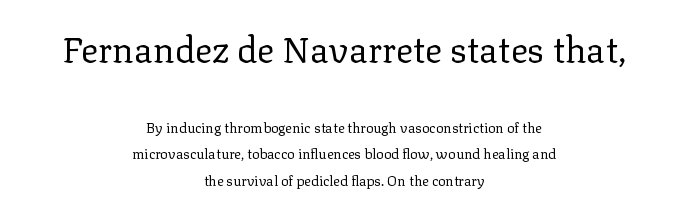
When letters stand straight like this, we call the style roman or upright. Stem width sits at or under what a default text font uses. Serif or sans? Serif — the stroke terminals have little feet. The rendering keeps characters at their native spacing.
